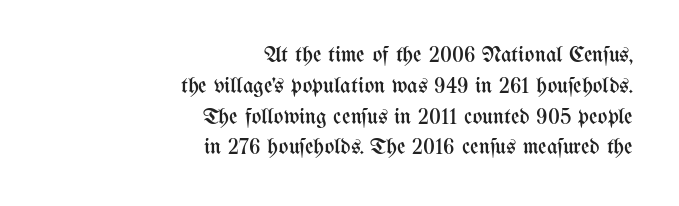
Q: Is the text bold? A: No.
Q: Is the text italic (slanted)? A: No, it is upright.
Q: Is the text underlined? A: No.
Q: How is the paragraph aligned? A: Right-aligned.
Q: Is the spacing between letters normal or unusually wide? A: Normal.
Q: Is the spacing between lines tight, normal or loose? A: Normal.
